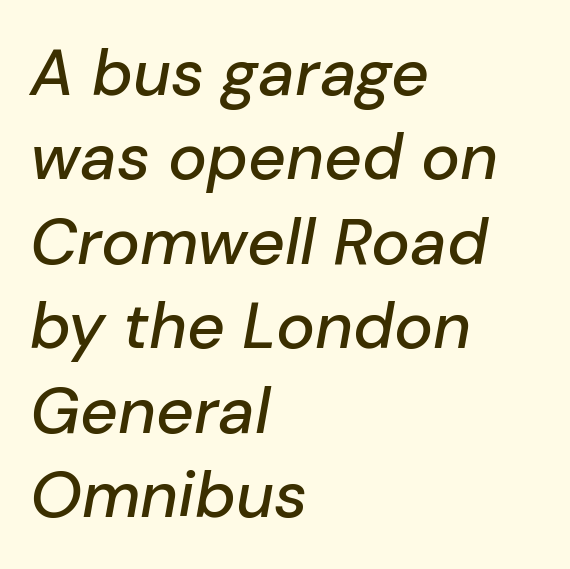
{"italic": "yes", "lean": "right", "slant_degrees": 10, "width": "normal", "stroke_contrast": "low", "x_height": "medium", "monospaced": "no", "underline": "no", "align": "left", "line_spacing": "normal", "line_spacing_ratio": 1.3, "letter_spacing": "normal", "letter_spacing_em": 0.0, "glyph_px": 65}
